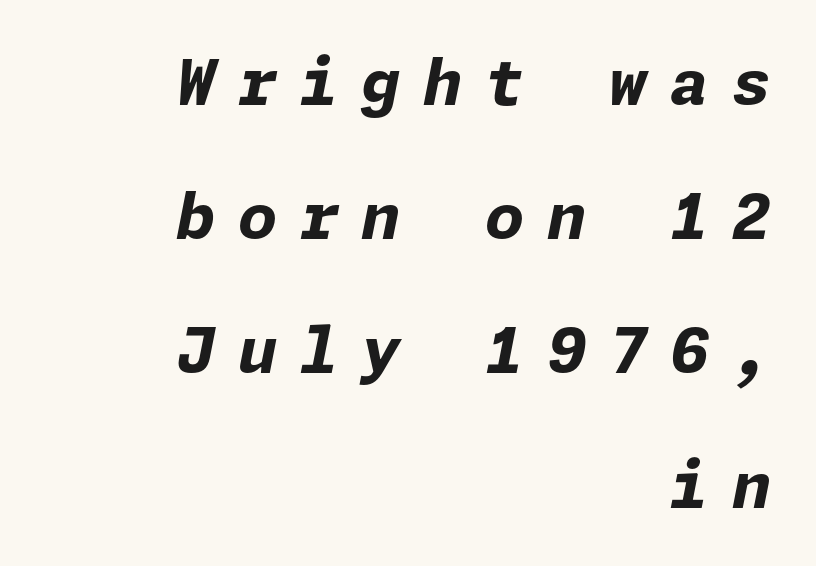
The sample has been set heavy, in full bold. The text block is weighted toward the right margin, trailing off unevenly leftward. The gap between lines stays unmarked. What stands out about the letter spacing? Its width — letters are far apart. The font's italic variant was chosen for this text.
